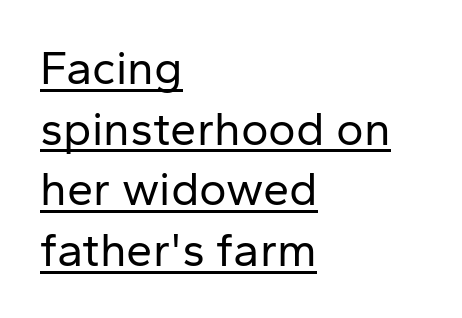
The image shows 47 px regular-weight sans-serif type, upright; set left-aligned, normal line spacing (1.29x), normal letter spacing, underlined; low stroke contrast and a medium x-height.
